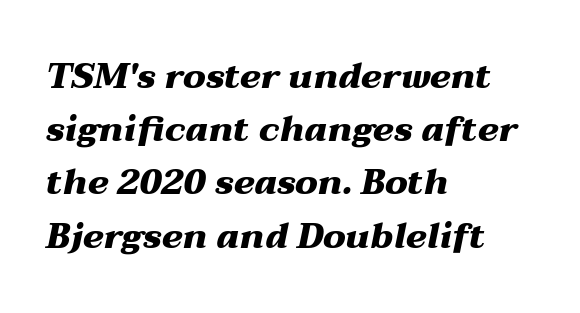
The strip under each line holds only bare page. Is this a fixed-width face? No — the glyphs have proportional, varying widths. Would a proofreader flag this as italicized? Yes. Heft: maximum for text — a bold.
